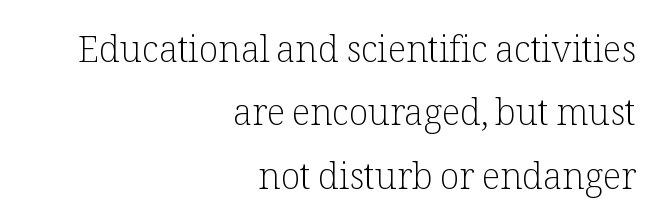
Q: Is the text bold? A: No.
Q: Is the text italic (slanted)? A: No, it is upright.
Q: Is the typeface a serif or a sans-serif typeface? A: Serif.
Q: Is the text underlined? A: No.
Q: How is the paragraph aligned? A: Right-aligned.
Q: Is the spacing between letters normal or unusually wide? A: Normal.
Q: Width (condensed, normal, or wide)? A: Normal.
Q: Stroke contrast? A: Low.
Q: x-height? A: Medium.
Q: Monospaced? A: No.
